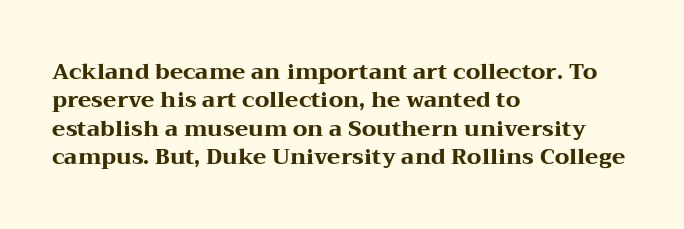
Q: Is the text bold? A: Yes.
Q: Is the text italic (slanted)? A: No, it is upright.
Q: Is the text underlined? A: No.
Q: How is the paragraph aligned? A: Left-aligned.
Q: Is the spacing between letters normal or unusually wide? A: Normal.
Q: Is the spacing between lines tight, normal or loose? A: Normal.
